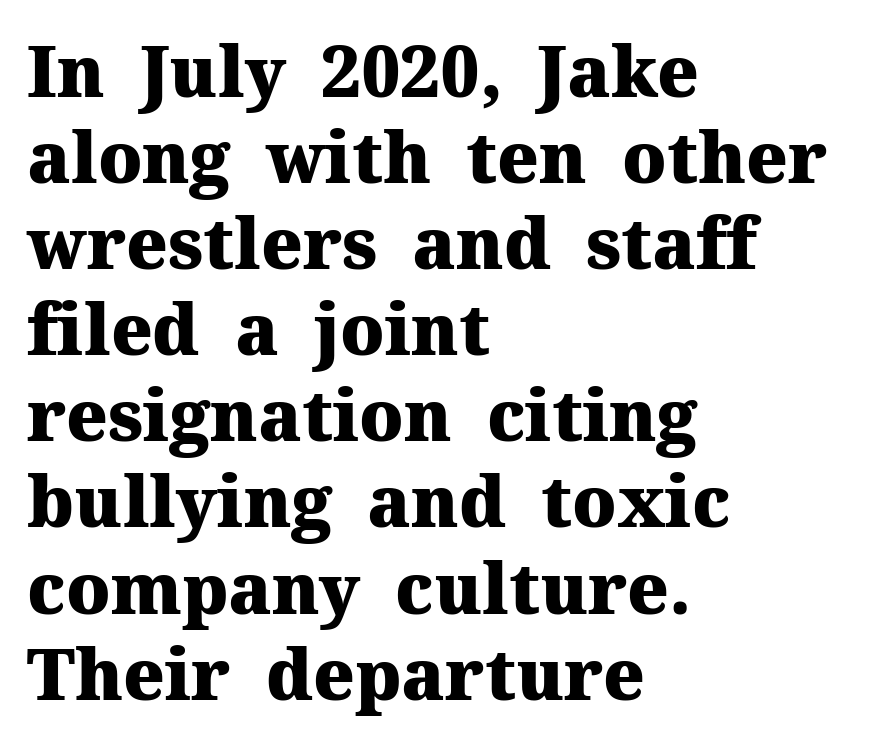
{"serif": "yes", "italic": "no", "bold": "yes", "weight": "heavy", "width": "normal", "stroke_contrast": "medium", "x_height": "medium", "monospaced": "no", "underline": "no", "align": "left", "line_spacing_ratio": 1.23, "letter_spacing": "normal", "letter_spacing_em": 0.0, "glyph_px": 70}
